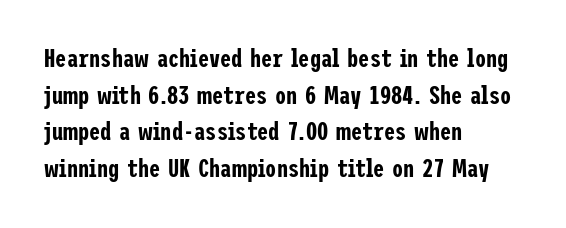
The image shows 25 px text type, upright; set left-aligned, normal line spacing (1.47x), normal letter spacing, not underlined.
